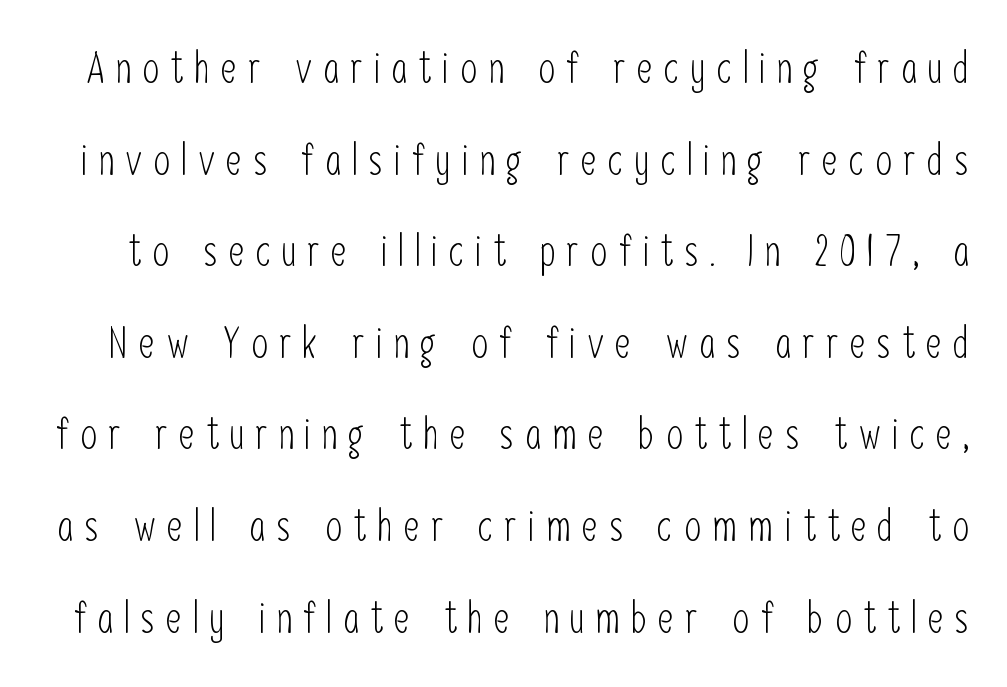
The image shows 43 px light, condensed sans-serif type, upright; set loose line spacing (2.13x), unusually wide letter spacing (+0.26 em), not underlined; low stroke contrast and a medium x-height.
